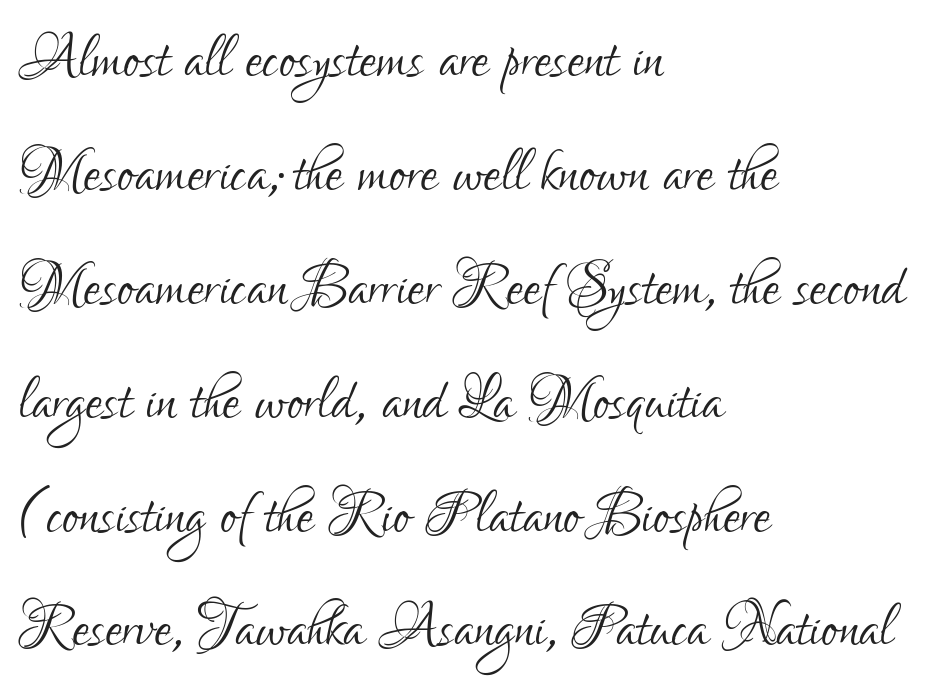
Q: Is the text bold? A: No.
Q: Is the text italic (slanted)? A: Yes.
Q: Is the typeface a serif or a sans-serif typeface? A: Sans-serif.
Q: Is the text underlined? A: No.
Q: How is the paragraph aligned? A: Left-aligned.
Q: Is the spacing between letters normal or unusually wide? A: Normal.
Q: Is the spacing between lines tight, normal or loose? A: Normal.
Q: Width (condensed, normal, or wide)? A: Condensed.
Q: Stroke contrast? A: Low.
Q: x-height? A: Small.
Q: Monospaced? A: No.
